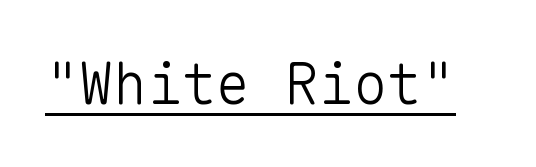
{"serif": "no", "italic": "no", "bold": "no", "weight": "light", "width": "normal", "stroke_contrast": "low", "x_height": "medium", "monospaced": "yes", "underline": "yes", "letter_spacing": "normal", "letter_spacing_em": 0.0, "glyph_px": 57}
